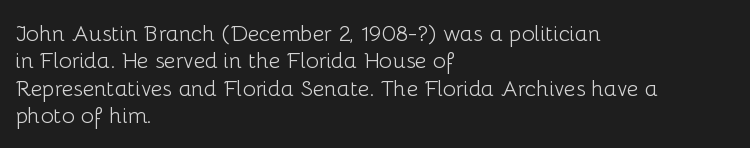
Q: Is the text bold? A: No.
Q: Is the text italic (slanted)? A: No, it is upright.
Q: Is the text underlined? A: No.
Q: How is the paragraph aligned? A: Left-aligned.
Q: Is the spacing between letters normal or unusually wide? A: Normal.
Q: Is the spacing between lines tight, normal or loose? A: Normal.
